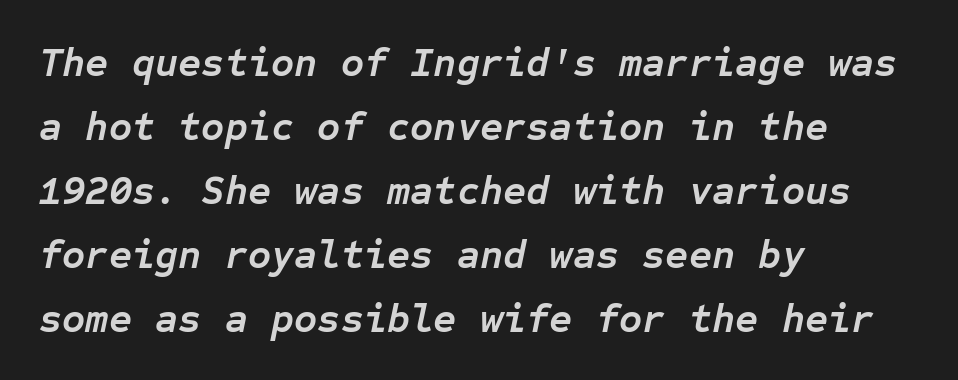
The image shows 40 px semibold type, italic (leaning right), monospaced; set left-aligned, normal line spacing (1.6x), normal letter spacing, not underlined; low stroke contrast and a medium x-height.
